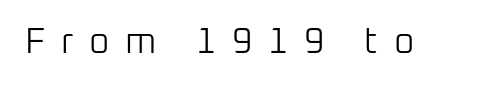
{"serif": "no", "italic": "no", "bold": "no", "weight": "light", "width": "normal", "stroke_contrast": "low", "x_height": "medium", "monospaced": "no", "underline": "no", "letter_spacing": "wide", "letter_spacing_em": 0.45, "glyph_px": 35}
